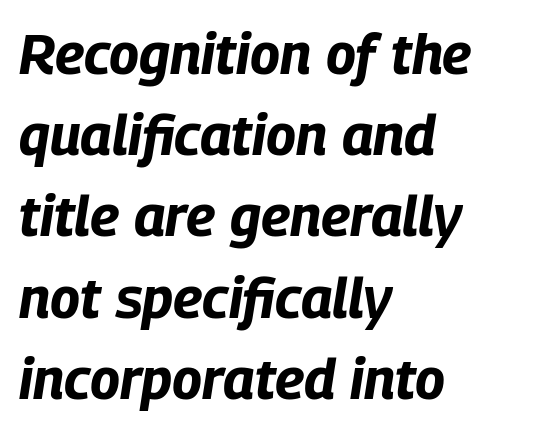
Q: Is the text bold? A: Yes.
Q: Is the text italic (slanted)? A: Yes, it leans right by about 9 degrees.
Q: Is the text underlined? A: No.
Q: How is the paragraph aligned? A: Left-aligned.
Q: Is the spacing between letters normal or unusually wide? A: Normal.
Q: Is the spacing between lines tight, normal or loose? A: Normal.
Q: Width (condensed, normal, or wide)? A: Condensed.
Q: Stroke contrast? A: Low.
Q: x-height? A: Large.
Q: Monospaced? A: No.
